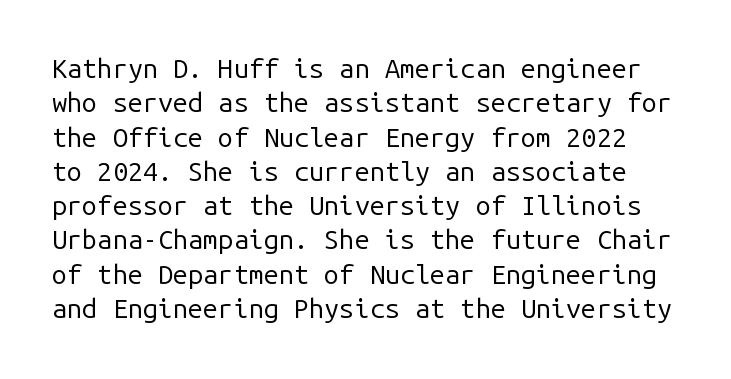
Q: Is the text bold? A: No.
Q: Is the text italic (slanted)? A: No, it is upright.
Q: Is the text underlined? A: No.
Q: Is the spacing between letters normal or unusually wide? A: Normal.
Q: Is the spacing between lines tight, normal or loose? A: Normal.
